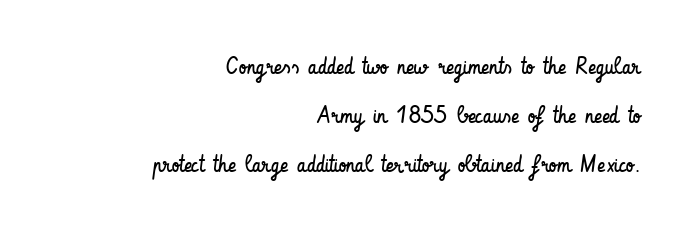
Q: Is the text bold? A: No.
Q: Is the text italic (slanted)? A: No, it is upright.
Q: Is the text underlined? A: No.
Q: How is the paragraph aligned? A: Right-aligned.
Q: Is the spacing between letters normal or unusually wide? A: Normal.
Q: Is the spacing between lines tight, normal or loose? A: Loose.
